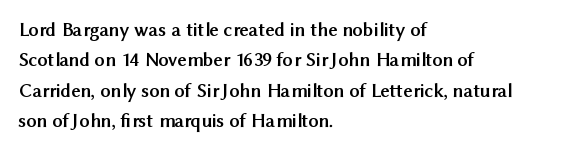
{"italic": "no", "bold": "yes", "underline": "no", "align": "left", "line_spacing": "normal", "line_spacing_ratio": 1.52, "letter_spacing": "normal", "letter_spacing_em": 0.0, "glyph_px": 20}
